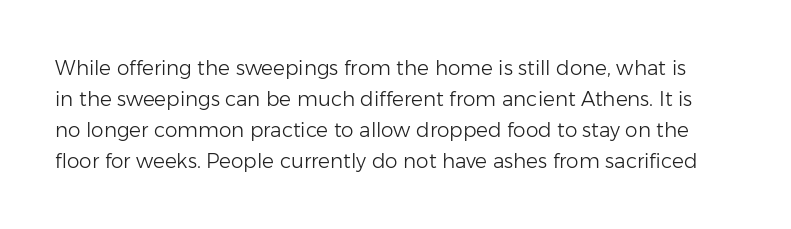
Vertically, the passage feels balanced, rows spaced as you'd expect. Compared with typical body copy, the letter spacing here is the same. Unlike italic type, these characters show no tilt at all. The font is comparable to plain body text, perhaps lighter.
